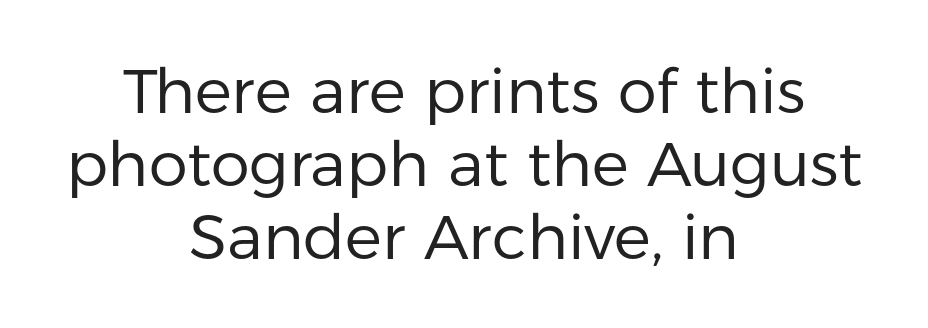
No feet cap the strokes, marking this as sans-serif type. The rendering uses natural spacing where letterforms have individual widths. The foot of each line stays bare and open. Is the type heavy? It reads as light-to-regular instead.
